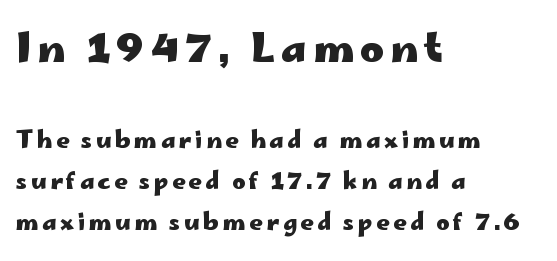
{"serif": "no", "italic": "no", "bold": "yes", "weight": "heavy", "width": "wide", "stroke_contrast": "low", "x_height": "small", "monospaced": "no", "underline": "no", "align": "left", "line_spacing_ratio": 1.78, "larger_block": "first", "size_ratio": 1.78, "glyph_px": 41}
